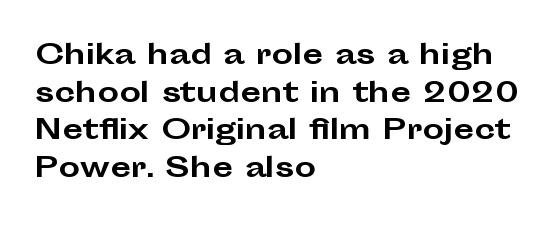
{"italic": "no", "bold": "yes", "underline": "no", "align": "left", "line_spacing": "normal", "line_spacing_ratio": 1.39, "letter_spacing": "normal", "letter_spacing_em": 0.0, "glyph_px": 27}
